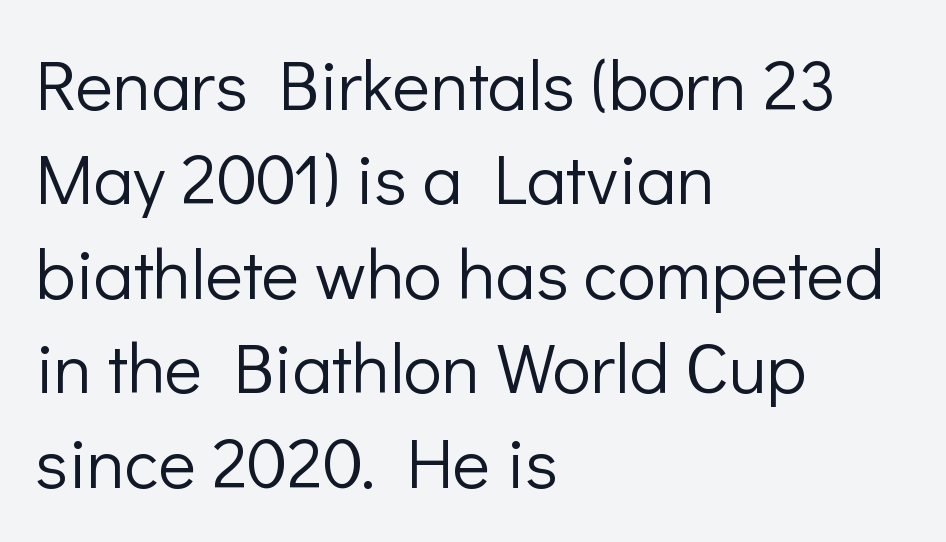
Typeset ragged right — the left edge is the straight one. Reading down the column, the eye jumps a familiar distance to each next line. Clear beneath every line of the passage. What stands out about the letter spacing? Nothing — it is the standard amount. The strokes are not fattened; the text isn't bold. You can tell from the bare stems that sans-serif type was used.
